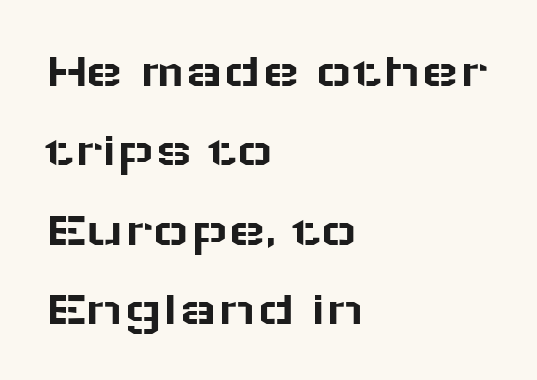
Think of a printed novel: that variable character pitch is what you see here. You could call the tracking neutral — neither tight nor loose. Type without underlining. Letterform terminals end flat and unadorned throughout the passage.
